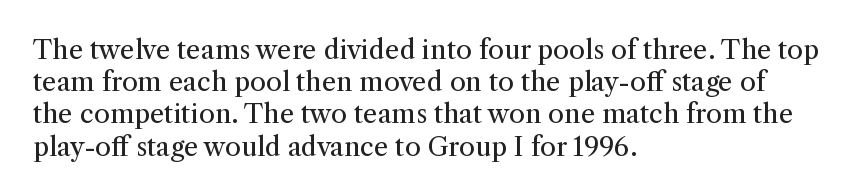
The image shows 26 px text type, upright; set left-aligned, line spacing 1.24x, normal letter spacing, not underlined.
